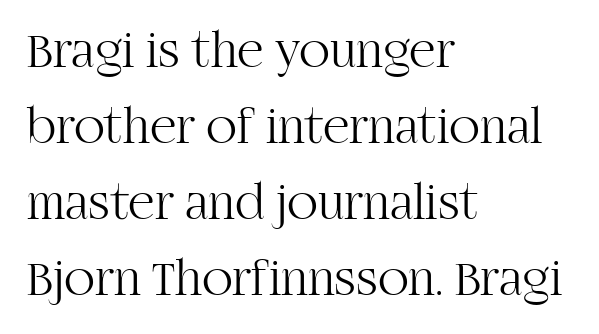
Students, observe: this is what conventionally led text looks like. Think of a printed novel: that variable character pitch is what you see here. Underlining? Definitely not there. Stems and bowls with no extra thickness — not bold.
